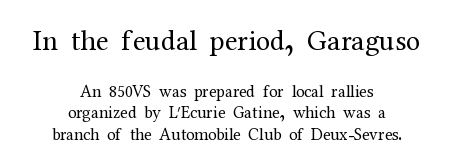
Compare the two chunks: the upper has the greater cap height. Ink coverage per letter is moderate at most. This rendering features lettering with no underline. You can tell from the footed stems that serif type was used. Each word holds together tightly as a unit, with standard inter-letter gaps. The passage shown stacks its lines at a standard gap.
